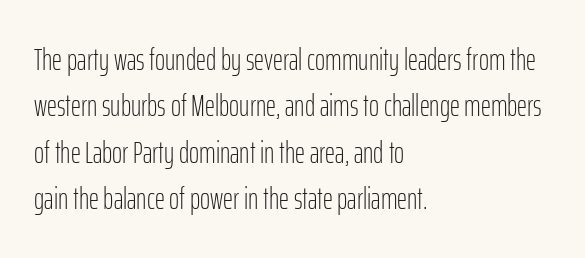
{"serif": "no", "italic": "no", "bold": "no", "weight": "light", "width": "condensed", "stroke_contrast": "low", "x_height": "medium", "monospaced": "no", "underline": "no", "align": "left", "line_spacing": "normal", "line_spacing_ratio": 1.5, "letter_spacing": "normal", "letter_spacing_em": 0.0, "glyph_px": 31}
